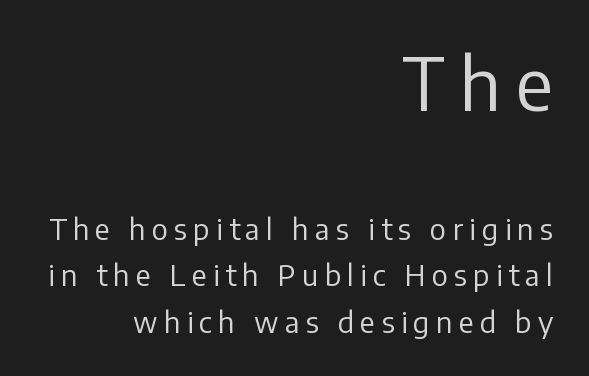
The image shows 72 px regular-weight sans-serif type, upright; set right-aligned, normal line spacing (1.61x), unusually wide letter spacing (+0.21 em), not underlined; the first (top) block is 2.48x larger; low stroke contrast and a medium x-height.
